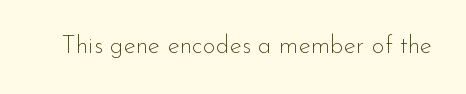
Q: Is the text bold? A: No.
Q: Is the text italic (slanted)? A: No, it is upright.
Q: Is the text underlined? A: No.
Q: Is the spacing between letters normal or unusually wide? A: Normal.
